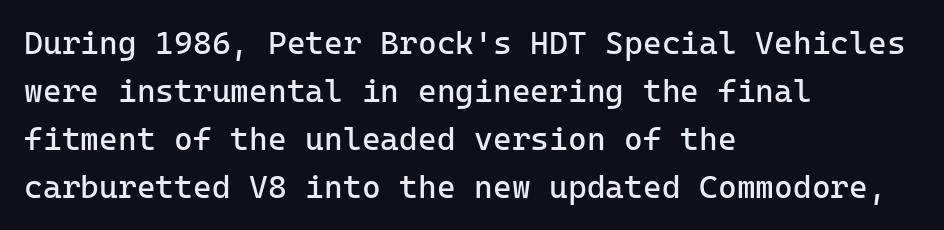
The image shows 32 px regular-weight sans-serif type, upright; set left-aligned, normal line spacing (1.5x), normal letter spacing, not underlined; low stroke contrast and a medium x-height.
